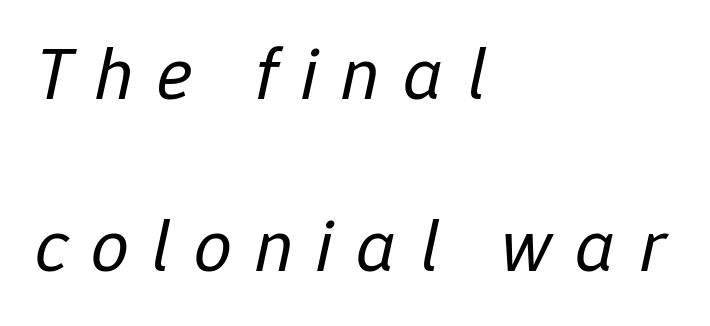
The strip under each line holds only bare page. The axis of the letterforms is tilted away from vertical. The compositor pushed each line to the left boundary. Tracking here is generous; glyphs stand well apart from one another.
